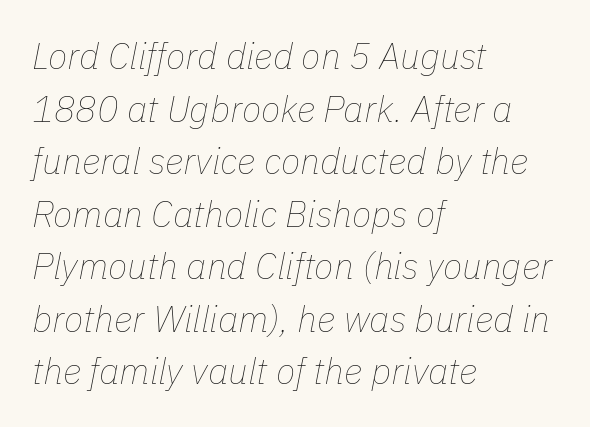
The image shows 36 px thin type, italic (leaning right); set left-aligned, normal line spacing (1.46x), normal letter spacing, not underlined; low stroke contrast and a medium x-height.
